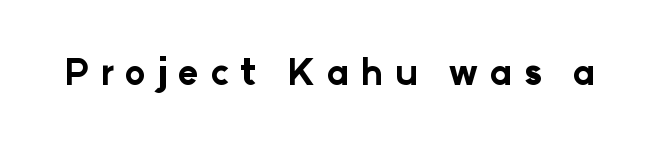
{"serif": "no", "italic": "no", "bold": "yes", "weight": "bold", "width": "normal", "stroke_contrast": "low", "x_height": "medium", "monospaced": "no", "underline": "no", "letter_spacing": "wide", "letter_spacing_em": 0.32, "glyph_px": 35}
